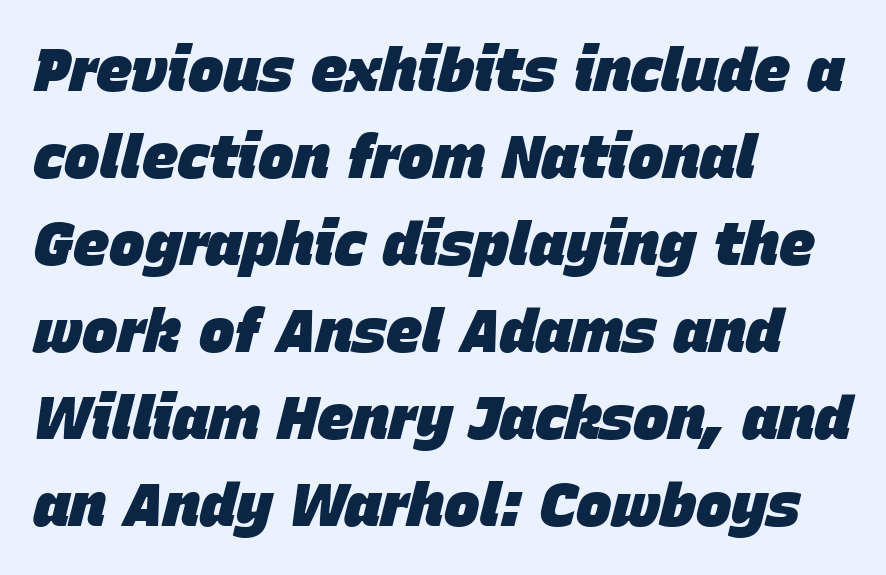
Short note: letters normally spaced. Quick note: underline off. Spacing verdict: proportional, widths tailored to each character. Where is the straight margin? On the left.
